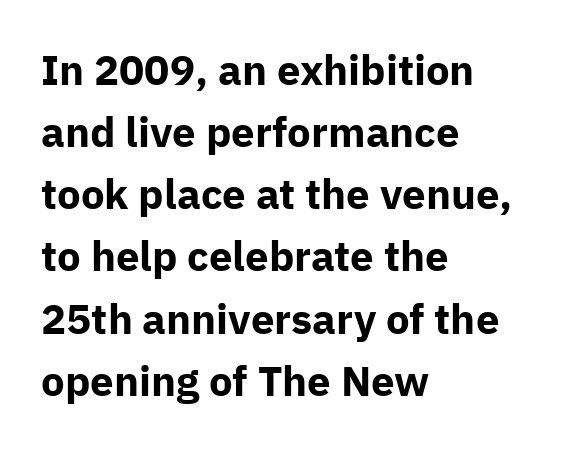
A normal amount of white space separates one row of letters from the next. Notice how the passage keeps a crisp vertical edge on the left only. Here the glyphs are tracked normally, forming tight word shapes. The face used here is a sans, in the tradition of grotesques and geometrics. What weight is shown? A full bold with thick strokes. Posture: vertical.
